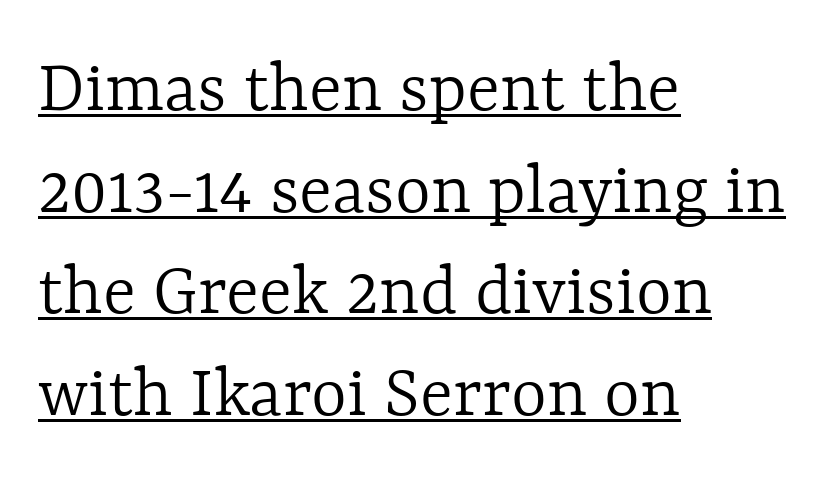
Q: Is the text bold? A: No.
Q: Is the text italic (slanted)? A: No, it is upright.
Q: Is the text underlined? A: Yes.
Q: How is the paragraph aligned? A: Left-aligned.
Q: Is the spacing between letters normal or unusually wide? A: Normal.
Q: Is the spacing between lines tight, normal or loose? A: Normal.
Q: Width (condensed, normal, or wide)? A: Normal.
Q: x-height? A: Medium.
Q: Monospaced? A: No.
